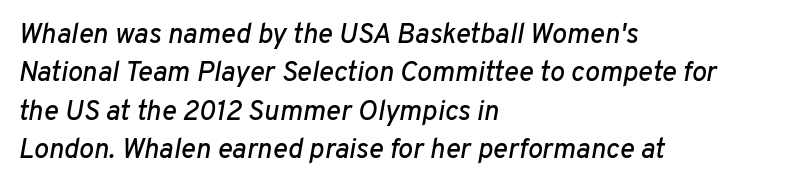
{"italic": "yes", "lean": "right", "slant_degrees": 10, "width": "normal", "stroke_contrast": "low", "x_height": "medium", "monospaced": "no", "underline": "no", "align": "left", "line_spacing": "normal", "line_spacing_ratio": 1.37, "letter_spacing": "normal", "letter_spacing_em": 0.0, "glyph_px": 28}
